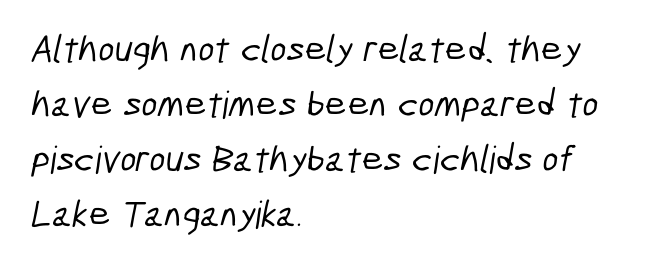
The space directly below the letters is spotless. The text block is weighted toward the left margin, trailing off unevenly rightward. You can tell from the bare stems that sans-serif type was used. Default kerning and tracking; the words read as compact shapes. Regarding leading, the lines here are spaced in the standard way.
